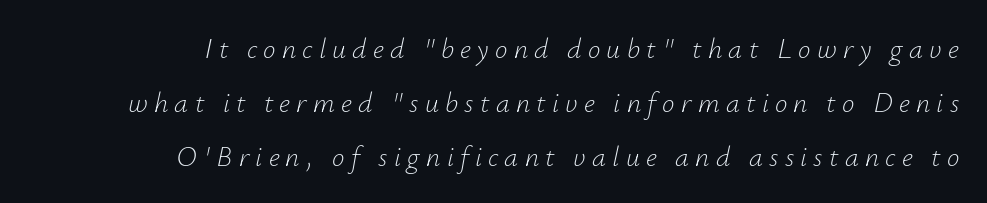
Q: Is the text bold? A: No.
Q: Is the text italic (slanted)? A: Yes, it leans right by about 12 degrees.
Q: Is the text underlined? A: No.
Q: How is the paragraph aligned? A: Right-aligned.
Q: Is the spacing between letters normal or unusually wide? A: Unusually wide.
Q: Is the spacing between lines tight, normal or loose? A: Loose.
Q: Width (condensed, normal, or wide)? A: Normal.
Q: Stroke contrast? A: Low.
Q: x-height? A: Small.
Q: Monospaced? A: No.
